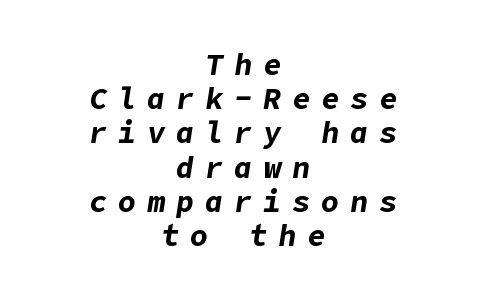
If you measured baseline to baseline, you'd find a short distance. The rendering applies a slant to the glyphs. Substantial extra tracking has been applied to these lines. These words are printed bold, with thick strokes throughout. The lines in this sample share a center point and differ in where they start and stop.
